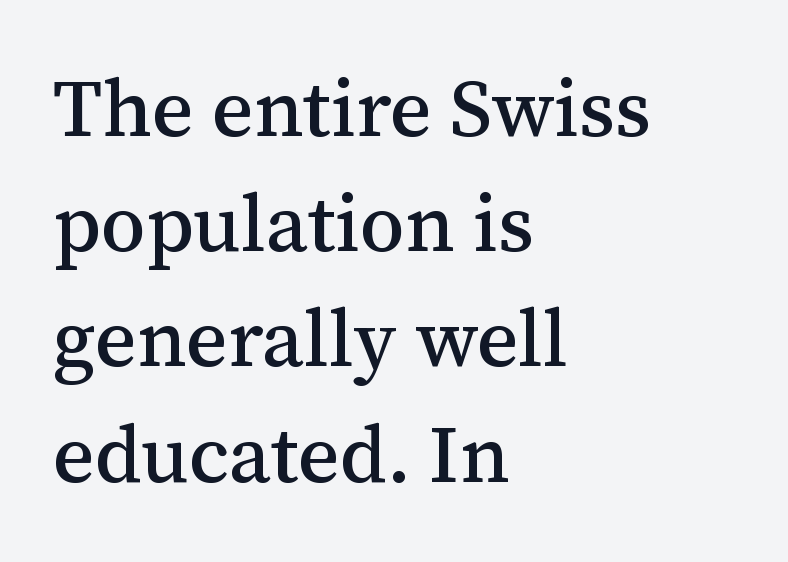
{"serif": "yes", "italic": "no", "width": "normal", "stroke_contrast": "medium", "x_height": "medium", "monospaced": "no", "underline": "no", "align": "left", "line_spacing": "normal", "line_spacing_ratio": 1.44, "letter_spacing": "normal", "letter_spacing_em": 0.0, "glyph_px": 80}
